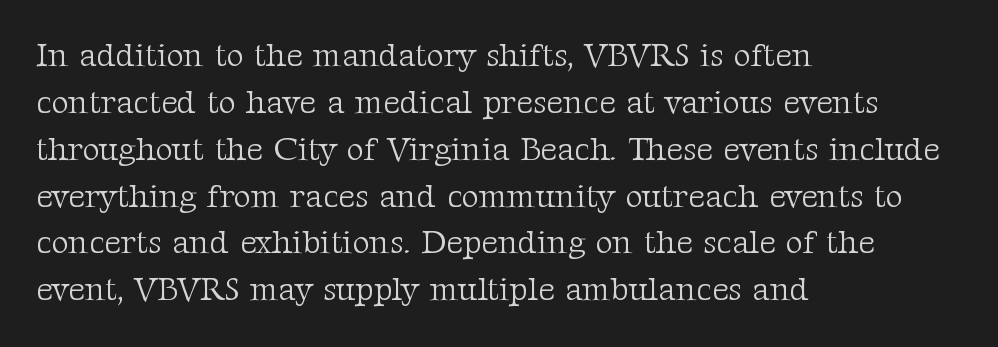
Q: Is the text bold? A: No.
Q: Is the text italic (slanted)? A: No, it is upright.
Q: Is the typeface a serif or a sans-serif typeface? A: Serif.
Q: Is the text underlined? A: No.
Q: How is the paragraph aligned? A: Left-aligned.
Q: Is the spacing between letters normal or unusually wide? A: Normal.
Q: Is the spacing between lines tight, normal or loose? A: Normal.
Q: Width (condensed, normal, or wide)? A: Normal.
Q: Stroke contrast? A: Medium.
Q: x-height? A: Medium.
Q: Monospaced? A: No.
